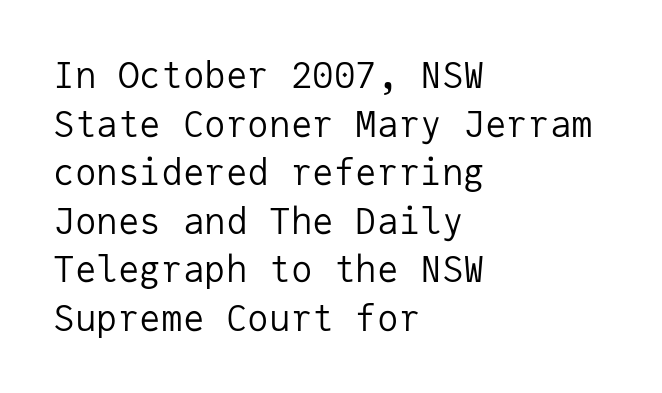
Q: Is the text bold? A: No.
Q: Is the text italic (slanted)? A: No, it is upright.
Q: Is the typeface a serif or a sans-serif typeface? A: Sans-serif.
Q: Is the text underlined? A: No.
Q: How is the paragraph aligned? A: Left-aligned.
Q: Is the spacing between letters normal or unusually wide? A: Normal.
Q: Is the spacing between lines tight, normal or loose? A: Normal.
Q: Width (condensed, normal, or wide)? A: Normal.
Q: Stroke contrast? A: Low.
Q: x-height? A: Medium.
Q: Monospaced? A: Yes.
